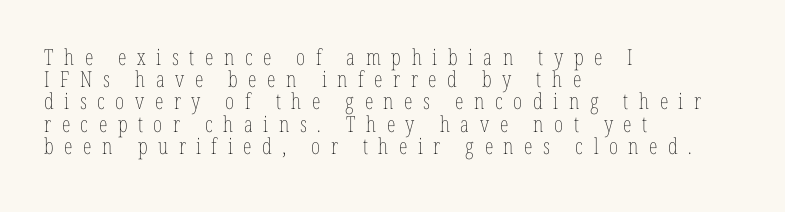
The font's upright variant was chosen for this text. A typesetter would call this heavily tracked-out type. Caption: multi-line text, flush left, ragged right. Students, observe: this is what under-led, compact text looks like.
